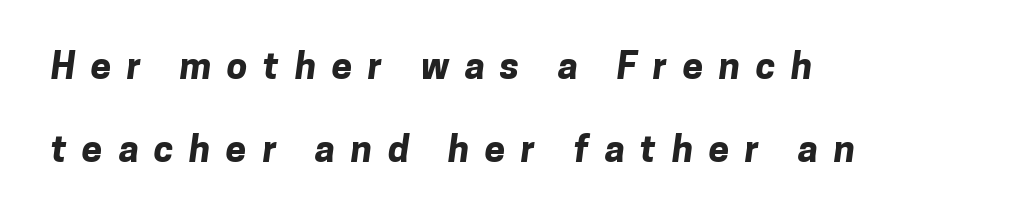
Q: Is the text bold? A: Yes.
Q: Is the typeface a serif or a sans-serif typeface? A: Sans-serif.
Q: Is the text underlined? A: No.
Q: How is the paragraph aligned? A: Left-aligned.
Q: Is the spacing between letters normal or unusually wide? A: Unusually wide.
Q: Is the spacing between lines tight, normal or loose? A: Loose.
Q: Width (condensed, normal, or wide)? A: Normal.
Q: Stroke contrast? A: Low.
Q: x-height? A: Medium.
Q: Monospaced? A: No.
